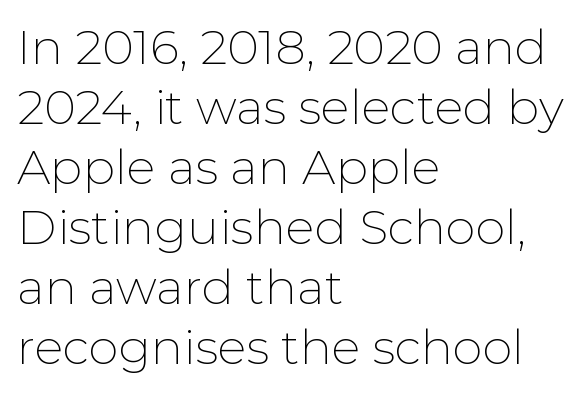
Do the characters align in a grid? No, the font is proportional. A bare baseline throughout the passage. The passage is arranged the way most books set body copy — flush left. Normally led — the rows are evenly, conventionally spaced. Check where the strokes stop: nothing finishes them off — pure sans.
